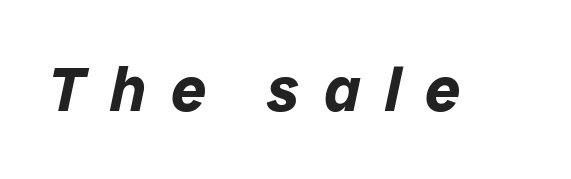
Q: Is the text bold? A: Yes.
Q: Is the text italic (slanted)? A: Yes, it leans right by about 12 degrees.
Q: Is the text underlined? A: No.
Q: Is the spacing between letters normal or unusually wide? A: Unusually wide.
Q: Width (condensed, normal, or wide)? A: Normal.
Q: Stroke contrast? A: Low.
Q: x-height? A: Medium.
Q: Monospaced? A: No.
